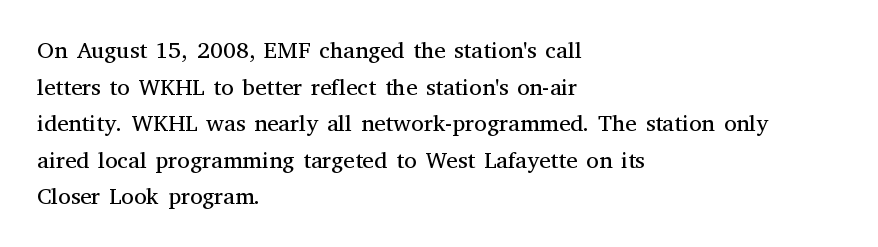
Q: Is the text bold? A: No.
Q: Is the text italic (slanted)? A: No, it is upright.
Q: Is the text underlined? A: No.
Q: How is the paragraph aligned? A: Left-aligned.
Q: Is the spacing between letters normal or unusually wide? A: Normal.
Q: Is the spacing between lines tight, normal or loose? A: Normal.
